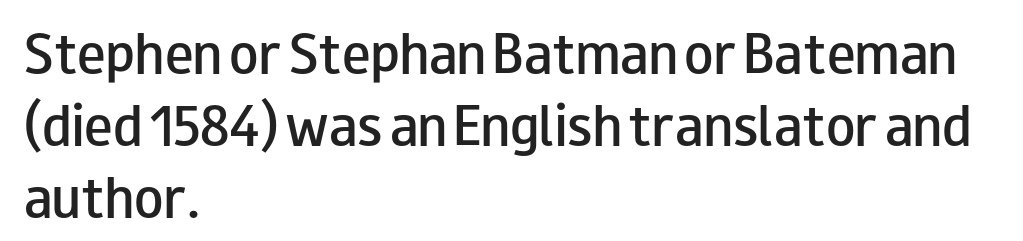
The image shows 48 px semibold, wide sans-serif type, upright; set left-aligned, normal line spacing (1.5x), normal letter spacing, not underlined; low stroke contrast and a small x-height.
